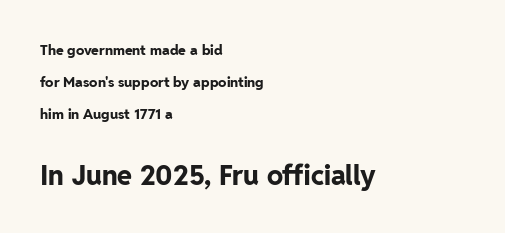
The image shows 27 px bold type, upright; set left-aligned, loose line spacing (2.27x), normal letter spacing, not underlined; the second (bottom) block is 1.93x larger.
